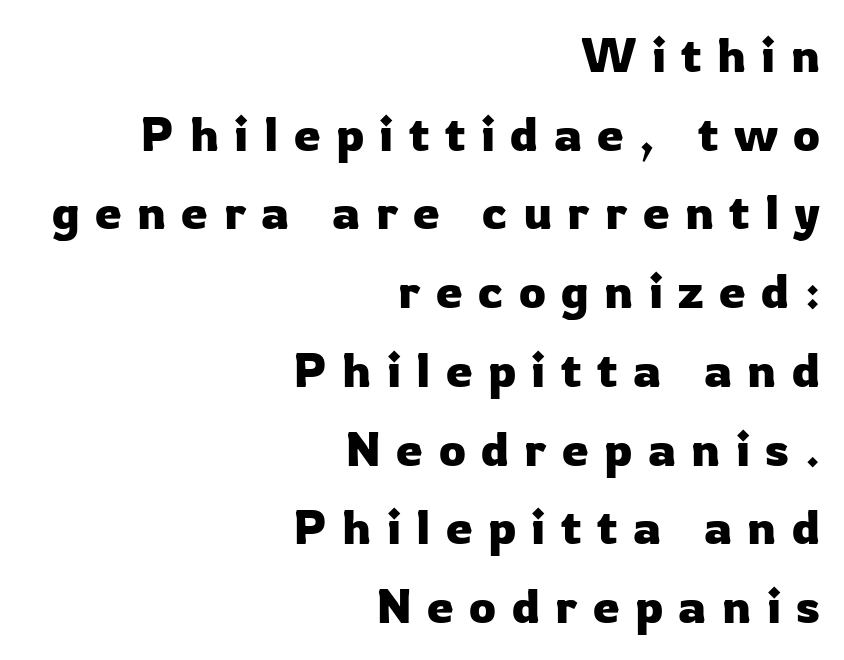
Q: Is the text italic (slanted)? A: No, it is upright.
Q: Is the typeface a serif or a sans-serif typeface? A: Sans-serif.
Q: Is the text underlined? A: No.
Q: How is the paragraph aligned? A: Right-aligned.
Q: Is the spacing between letters normal or unusually wide? A: Unusually wide.
Q: Is the spacing between lines tight, normal or loose? A: Normal.
Q: Width (condensed, normal, or wide)? A: Normal.
Q: Stroke contrast? A: Low.
Q: x-height? A: Medium.
Q: Monospaced? A: No.
